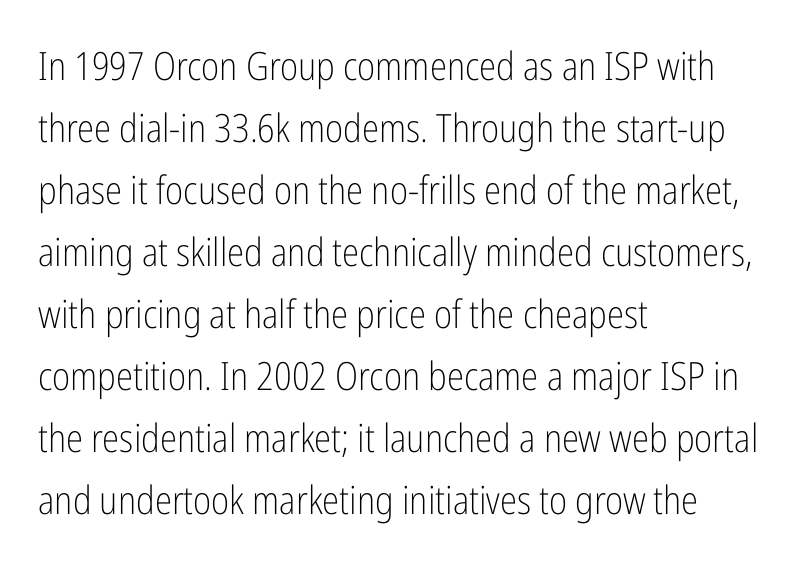
The image shows 39 px light, condensed sans-serif type, upright; set left-aligned, normal line spacing (1.59x), normal letter spacing, not underlined; low stroke contrast and a medium x-height.
